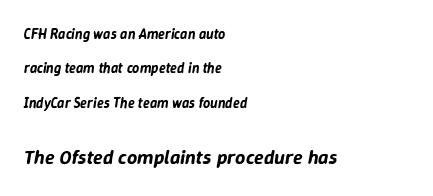
The image shows 20 px text type, italic (leaning right); set left-aligned, loose line spacing (2.46x), normal letter spacing, not underlined; the second (bottom) block is 1.43x larger.
